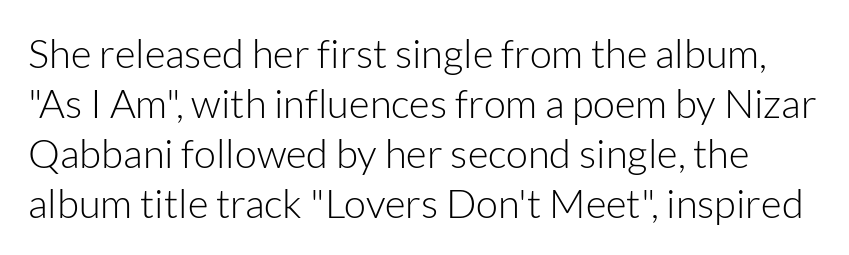
The image shows 40 px light sans-serif type, upright; set normal line spacing (1.25x), normal letter spacing, not underlined; low stroke contrast and a medium x-height.
